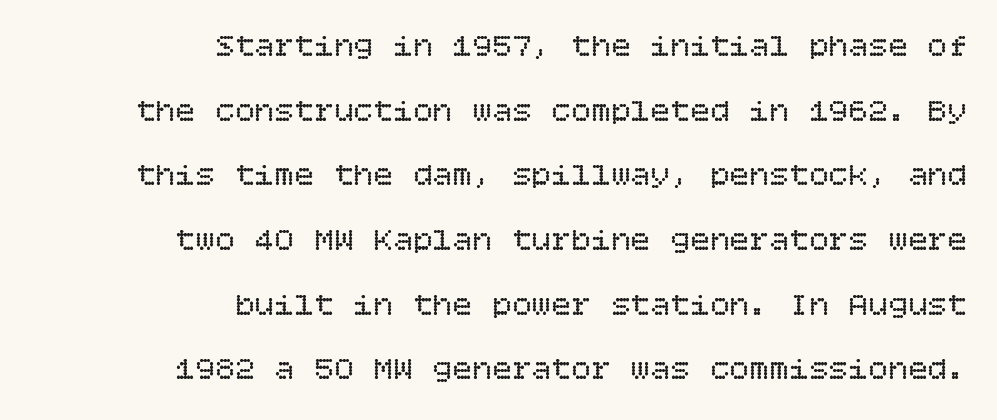
The image shows 33 px regular-weight type, upright; set right-aligned, loose line spacing (1.96x), normal letter spacing, not underlined; low stroke contrast and a large x-height.
